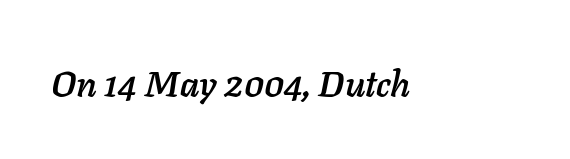
The image shows 36 px text type, italic (leaning right); set normal letter spacing, not underlined; low stroke contrast and a medium x-height.
